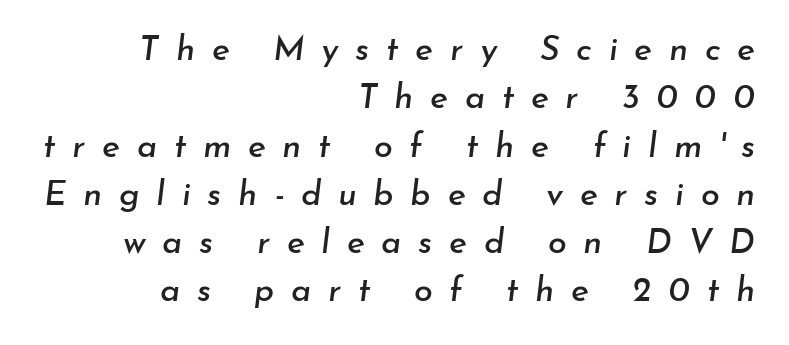
Q: Is the text italic (slanted)? A: Yes, it leans right by about 7 degrees.
Q: Is the text underlined? A: No.
Q: How is the paragraph aligned? A: Right-aligned.
Q: Is the spacing between letters normal or unusually wide? A: Unusually wide.
Q: Is the spacing between lines tight, normal or loose? A: Normal.
Q: Width (condensed, normal, or wide)? A: Normal.
Q: Stroke contrast? A: Low.
Q: x-height? A: Small.
Q: Monospaced? A: No.
